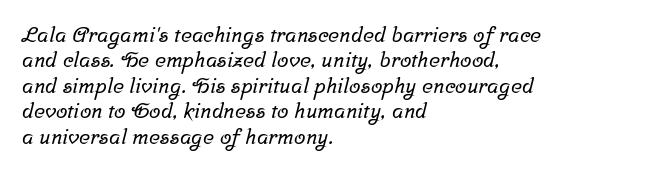
{"underline": "no", "align": "left", "line_spacing_ratio": 1.21, "letter_spacing": "normal", "letter_spacing_em": 0.0, "glyph_px": 21}
